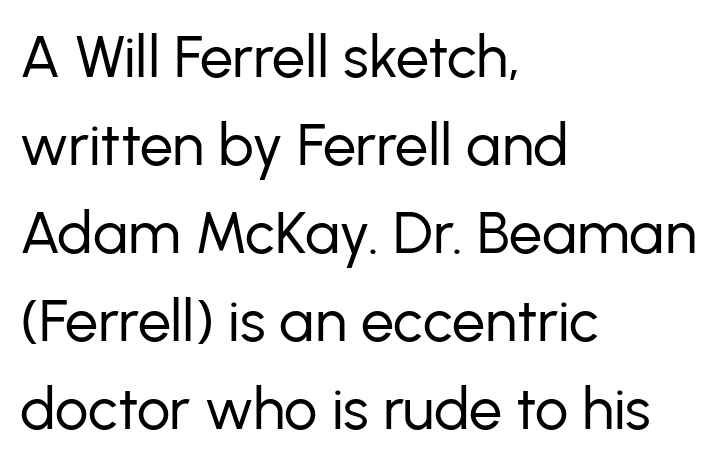
{"serif": "no", "italic": "no", "bold": "no", "weight": "regular", "width": "normal", "stroke_contrast": "low", "x_height": "medium", "monospaced": "no", "underline": "no", "align": "left", "line_spacing": "normal", "line_spacing_ratio": 1.49, "letter_spacing": "normal", "letter_spacing_em": 0.0, "glyph_px": 59}
